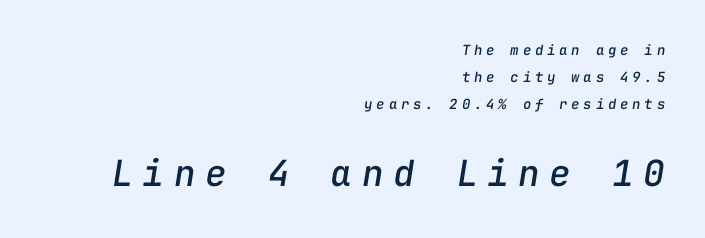
{"italic": "yes", "lean": "right", "slant_degrees": 9, "width": "normal", "stroke_contrast": "low", "x_height": "medium", "monospaced": "yes", "underline": "no", "align": "right", "line_spacing": "loose", "line_spacing_ratio": 1.92, "letter_spacing": "wide", "letter_spacing_em": 0.27, "larger_block": "second", "size_ratio": 2.57, "glyph_px": 36}
